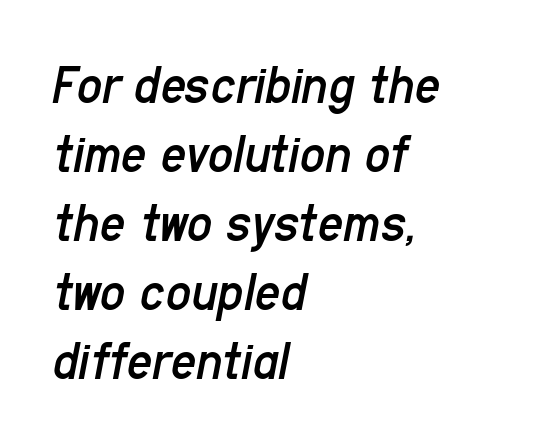
{"italic": "yes", "lean": "right", "slant_degrees": 11, "bold": "no", "weight": "regular", "width": "condensed", "stroke_contrast": "low", "x_height": "medium", "monospaced": "no", "underline": "no", "align": "left", "line_spacing_ratio": 1.23, "letter_spacing": "normal", "letter_spacing_em": 0.0, "glyph_px": 56}
